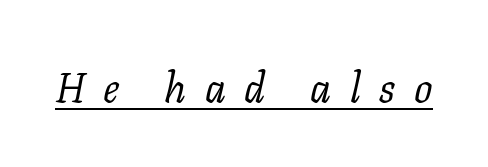
The image shows 41 px regular-weight serif type, italic (leaning right); set unusually wide letter spacing (+0.45 em), underlined; low stroke contrast and a medium x-height.
